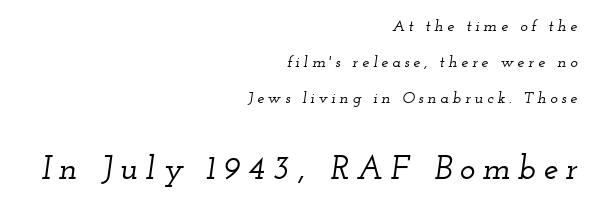
Size contrast runs from small at the top to large at the bottom. Students, note that the glyphs here are deliberately spaced far apart. The rendering shows small feet on the letterforms — a serif design. What's the leading like? Stretched, with rows far apart.
